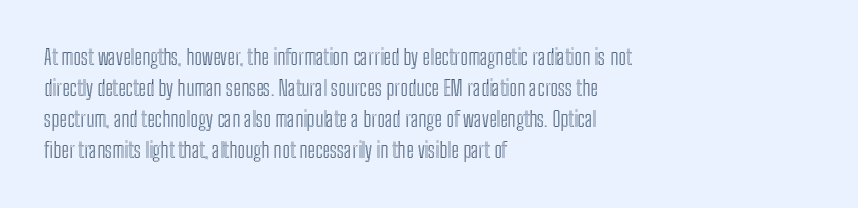
Does the copy run flush right? No — it runs flush left. The specimen reads as upright at a glance. Between one letter and the next there's only the usual sliver of space. The designer left line spacing at the default.
